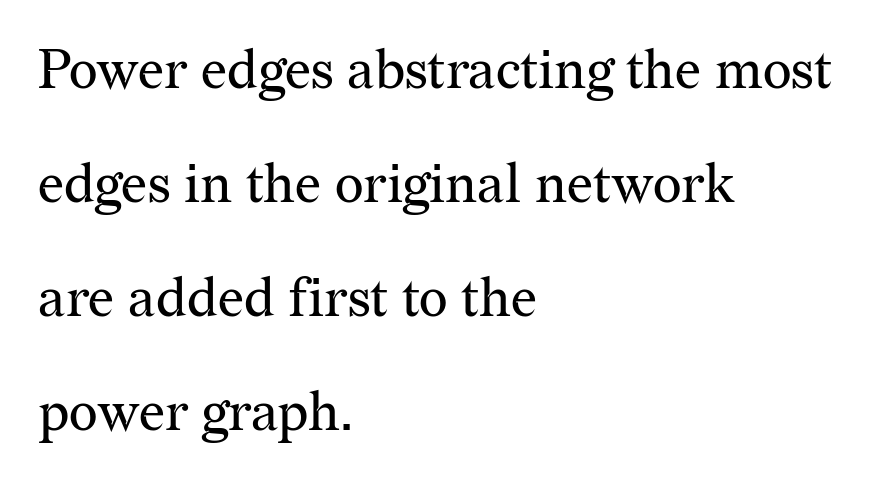
{"serif": "yes", "italic": "no", "bold": "no", "weight": "regular", "width": "normal", "stroke_contrast": "medium", "x_height": "medium", "monospaced": "no", "underline": "no", "align": "left", "line_spacing": "loose", "line_spacing_ratio": 2.07, "letter_spacing": "normal", "letter_spacing_em": 0.0, "glyph_px": 55}
